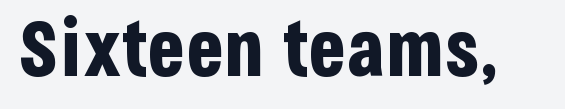
The typeface chosen for these lines omits serifs. Looks like regular typesetting: each glyph gets only the width it needs. These words are printed bold, with thick strokes throughout. The foot of each line stays bare and open. No italicization has been applied; the sample stays upright.
